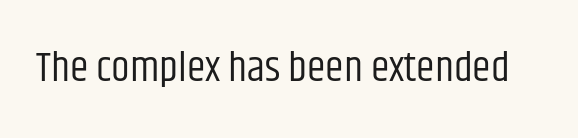
The glyphs are unaccompanied by any horizontal stroke below them. Glyph-to-glyph distance matches everyday printed text. The passage shown is not bold in any degree. The letters stand straight up with perfectly vertical stems.
